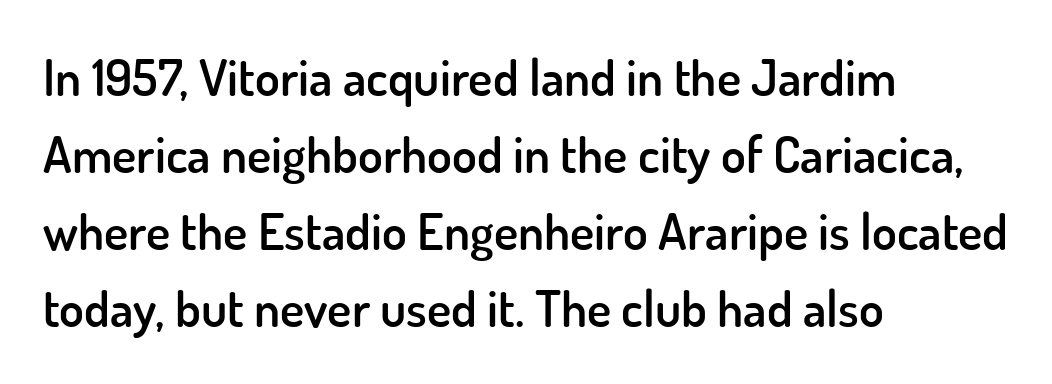
Nope, not italic — everything's standing straight. Slightly chunky letters — semibold, I'd say, not full bold. The line texture is even and compact thanks to regular tracking. A sans-serif font was chosen for this passage. Clear beneath every line of the passage.
